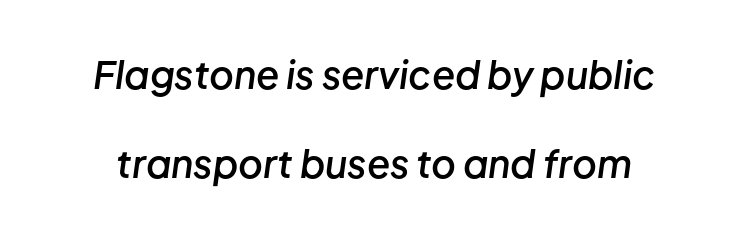
On the weight axis this lands at semibold, roughly 600. The lettering tilts uniformly, giving the passage an italic look. Honestly, there is no underline to notice here at all. Think of a printed novel: that variable character pitch is what you see here.
